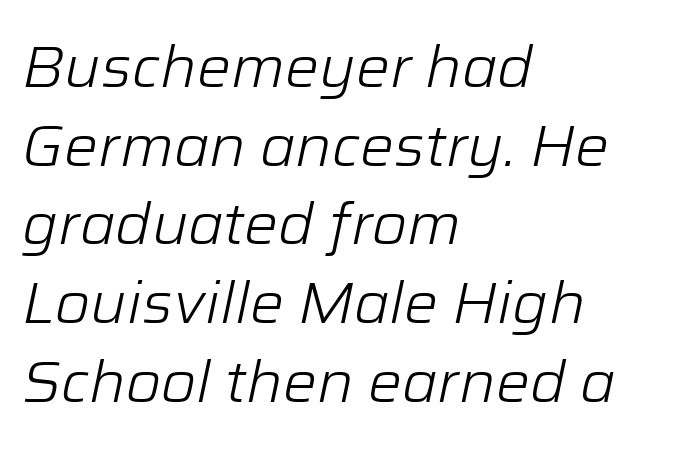
This sample has the flowing, uneven cadence of proportional lettering. In CSS terms this would be text-align: left. Bare-footed words on every line. Designer's note — italics engaged. The space between consecutive lines is moderate. Heft: none added — not bold.
